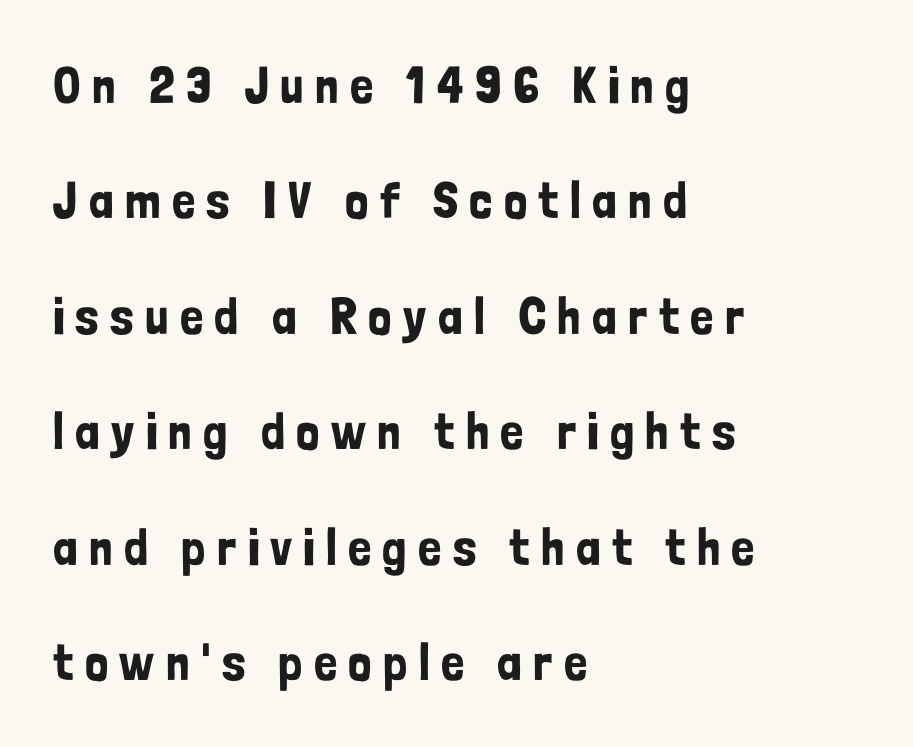
{"serif": "no", "italic": "no", "width": "condensed", "stroke_contrast": "low", "x_height": "medium", "monospaced": "no", "underline": "no", "align": "left", "line_spacing": "loose", "line_spacing_ratio": 2.22, "letter_spacing": "wide", "letter_spacing_em": 0.22, "glyph_px": 52}
